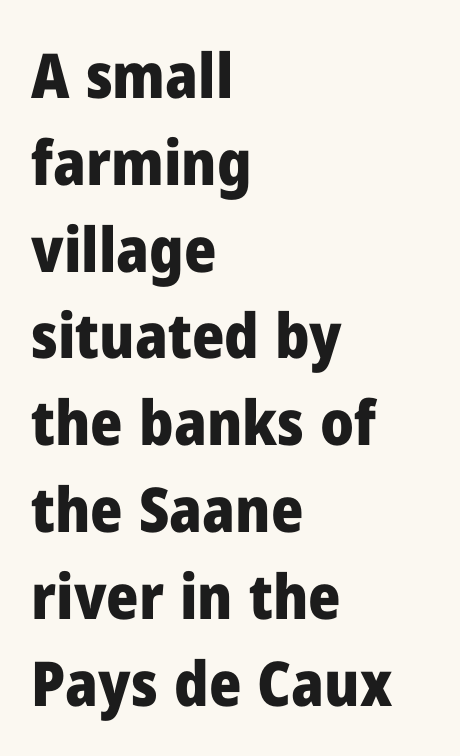
Q: Is the text bold? A: Yes.
Q: Is the text italic (slanted)? A: No, it is upright.
Q: Is the typeface a serif or a sans-serif typeface? A: Sans-serif.
Q: Is the text underlined? A: No.
Q: How is the paragraph aligned? A: Left-aligned.
Q: Is the spacing between letters normal or unusually wide? A: Normal.
Q: Is the spacing between lines tight, normal or loose? A: Normal.
Q: Width (condensed, normal, or wide)? A: Normal.
Q: Stroke contrast? A: Low.
Q: x-height? A: Medium.
Q: Monospaced? A: No.
